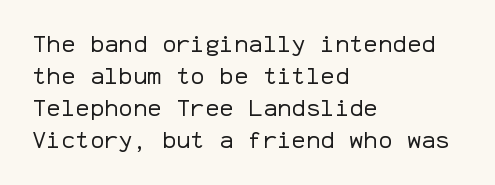
Q: Is the text bold? A: No.
Q: Is the text italic (slanted)? A: No, it is upright.
Q: Is the text underlined? A: No.
Q: How is the paragraph aligned? A: Left-aligned.
Q: Is the spacing between letters normal or unusually wide? A: Normal.
Q: Is the spacing between lines tight, normal or loose? A: Normal.
